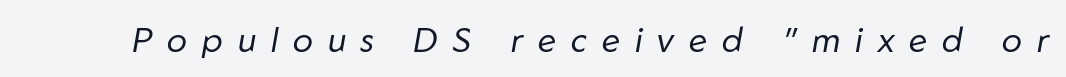
Has an underline been added? It has not. A typesetter would call this proportional, since set widths differ per character. The horizontal fit of the characters is loose and conspicuously gappy. Stroke thickness stays within the range of a standard reading face or lighter.
